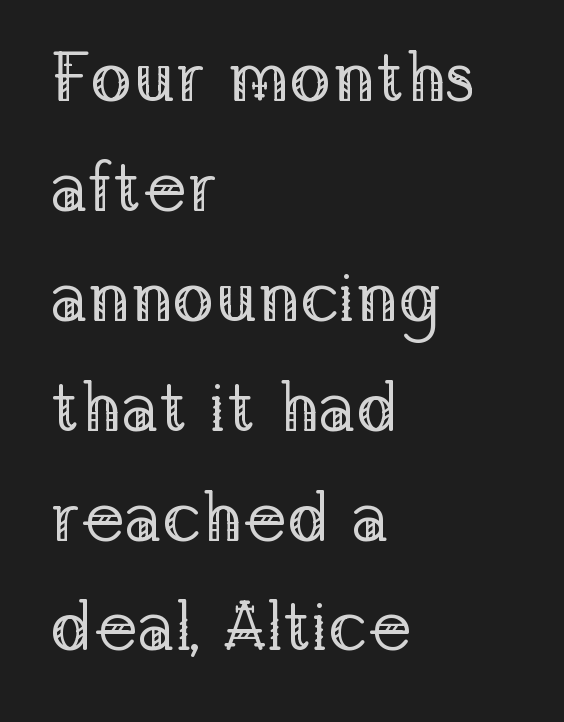
Q: Is the text bold? A: No.
Q: Is the text italic (slanted)? A: No, it is upright.
Q: Is the typeface a serif or a sans-serif typeface? A: Serif.
Q: Is the text underlined? A: No.
Q: How is the paragraph aligned? A: Left-aligned.
Q: Is the spacing between letters normal or unusually wide? A: Normal.
Q: Is the spacing between lines tight, normal or loose? A: Normal.
Q: Width (condensed, normal, or wide)? A: Normal.
Q: Stroke contrast? A: Low.
Q: x-height? A: Medium.
Q: Monospaced? A: No.
